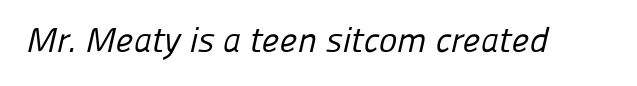
Q: Is the text bold? A: No.
Q: Is the typeface a serif or a sans-serif typeface? A: Sans-serif.
Q: Is the text underlined? A: No.
Q: Is the spacing between letters normal or unusually wide? A: Normal.
Q: Width (condensed, normal, or wide)? A: Normal.
Q: Stroke contrast? A: Low.
Q: x-height? A: Medium.
Q: Monospaced? A: No.
